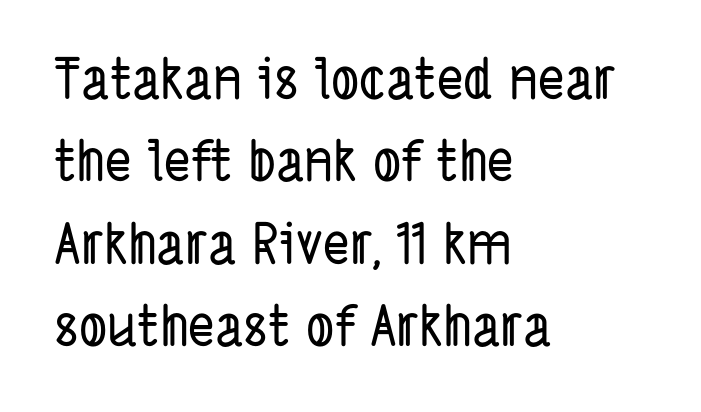
{"serif": "no", "width": "condensed", "stroke_contrast": "low", "x_height": "medium", "monospaced": "no", "underline": "no", "align": "left", "line_spacing": "normal", "line_spacing_ratio": 1.47, "letter_spacing": "normal", "letter_spacing_em": 0.0, "glyph_px": 56}
